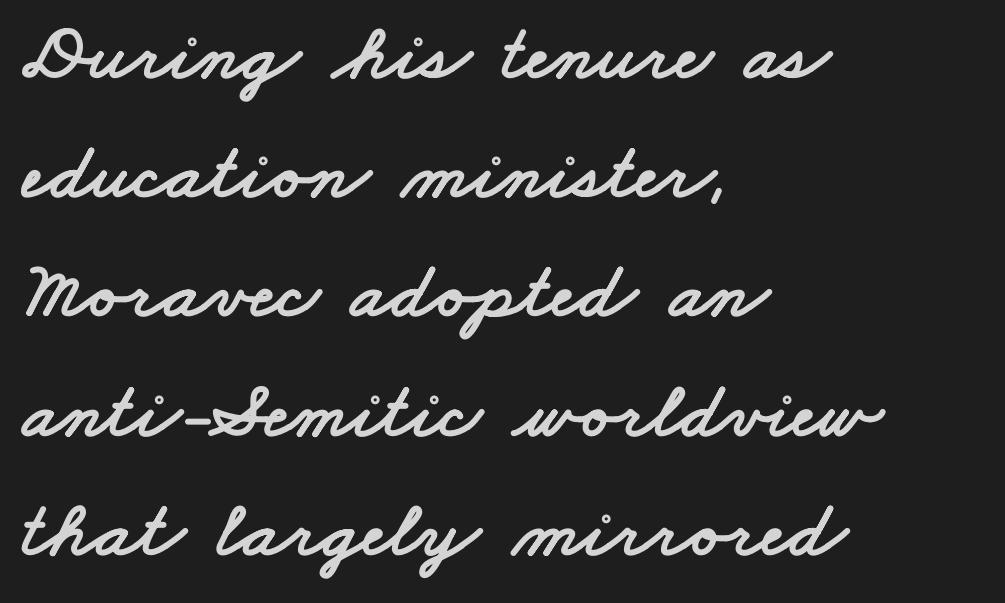
{"serif": "no", "width": "wide", "stroke_contrast": "low", "x_height": "small", "monospaced": "no", "underline": "no", "align": "left", "line_spacing": "normal", "line_spacing_ratio": 1.49, "letter_spacing": "normal", "letter_spacing_em": 0.0, "glyph_px": 80}
